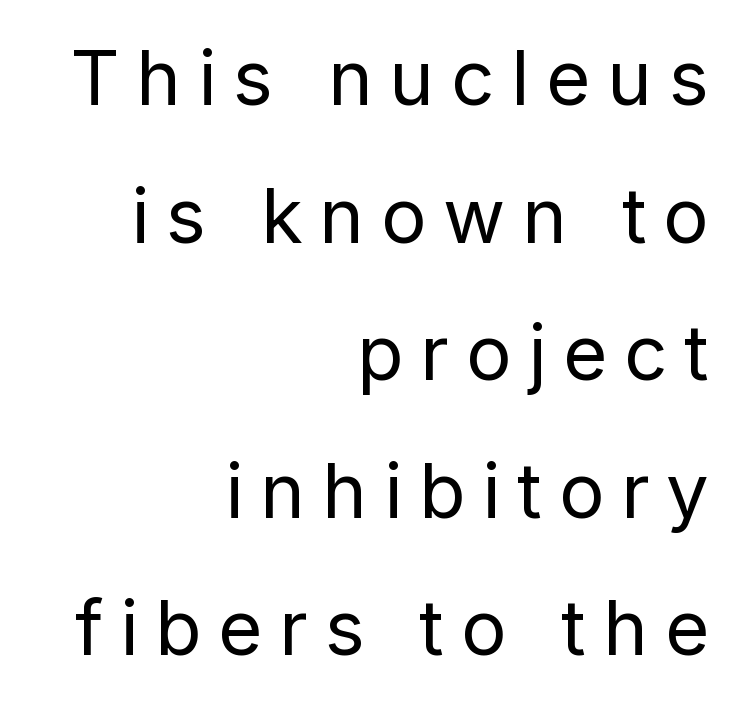
The image shows 76 px regular-weight sans-serif type, upright; set right-aligned, line spacing 1.81x, unusually wide letter spacing (+0.22 em), not underlined; low stroke contrast and a medium x-height.
